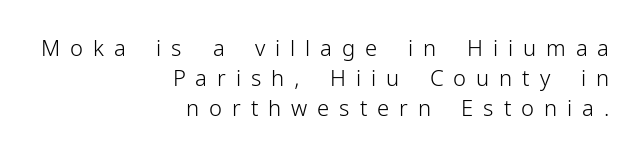
{"italic": "no", "bold": "no", "underline": "no", "align": "right", "line_spacing": "normal", "line_spacing_ratio": 1.37, "letter_spacing": "wide", "letter_spacing_em": 0.45, "glyph_px": 22}
